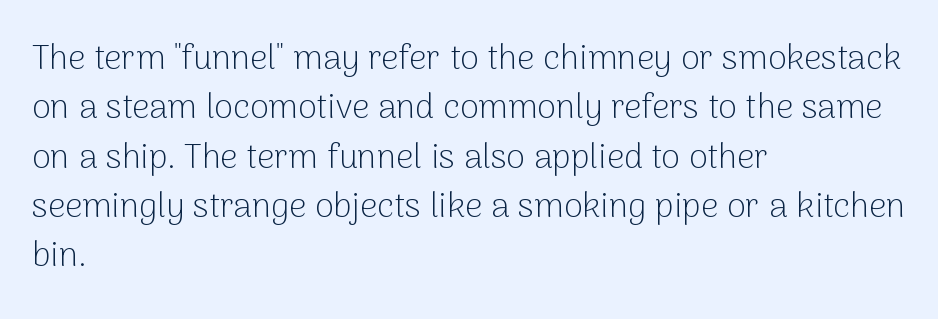
The image shows 34 px light sans-serif type, upright; set left-aligned, normal line spacing (1.45x), normal letter spacing, not underlined; low stroke contrast and a medium x-height.
